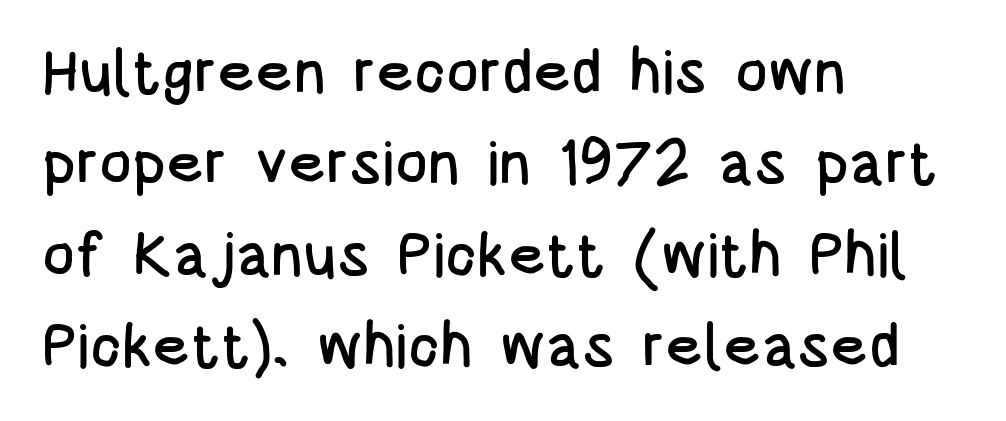
Words float on clear page, feet unadorned. Tracking value appears to be zero — textbook default spacing. Observe the absence of serifs on each vertical stroke in this sample. A classic flush-left, rag-right setting is used for this passage. The line-height multiplier appears to be the usual default.
